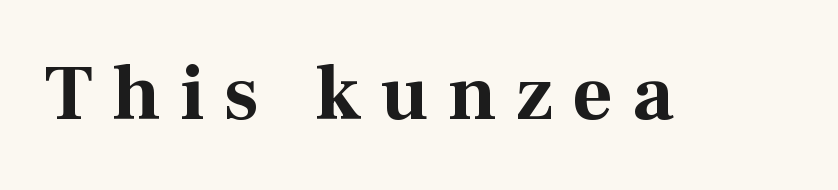
Characters follow at a spacing far wider than the type designer built in. Proportional: the letters do not fall into vertical columns. Typographic density is high because the face is bold. Old-style or modern, the face here clearly has serifs. Ordinary non-slanted type is in use. The glyphs are unaccompanied by any horizontal stroke below them.
